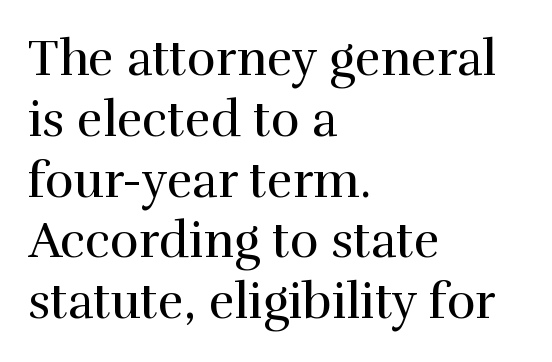
The image shows 49 px regular-weight serif type, upright; set left-aligned, line spacing 1.24x, normal letter spacing, not underlined; a medium x-height.
